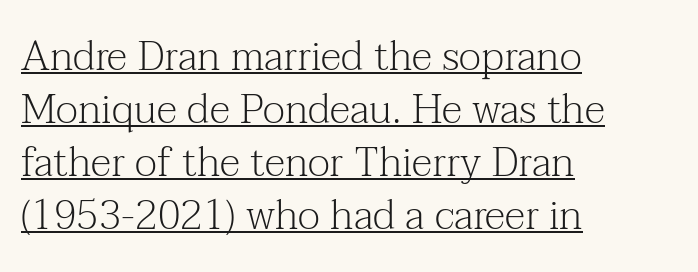
The rows are spaced the way most documents space them. Unlike italic type, these characters show no tilt at all. Nothing unusual about the tracking: characters are spaced as the font intends. These glyphs show unthickened strokes, regular width or finer.
